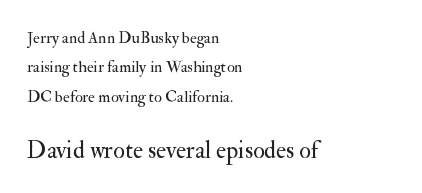
The image shows 24 px text type, upright; set left-aligned, line spacing 1.84x, normal letter spacing, not underlined; the second (bottom) block is 1.5x larger.
